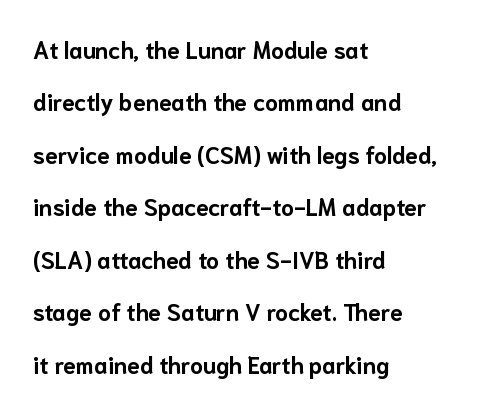
Q: Is the text bold? A: Yes.
Q: Is the text italic (slanted)? A: No, it is upright.
Q: Is the text underlined? A: No.
Q: How is the paragraph aligned? A: Left-aligned.
Q: Is the spacing between letters normal or unusually wide? A: Normal.
Q: Is the spacing between lines tight, normal or loose? A: Loose.
